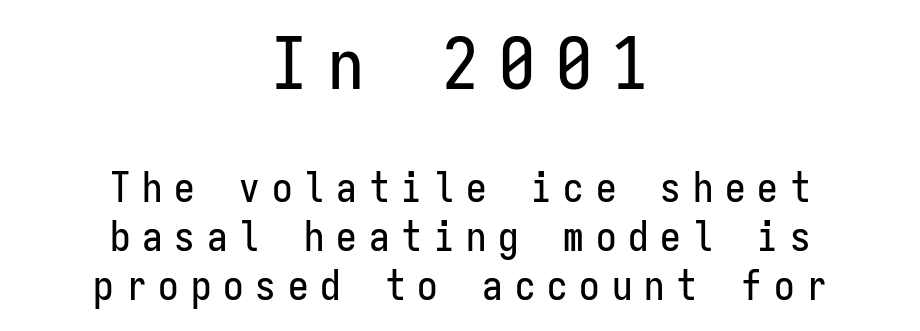
Q: Is the text italic (slanted)? A: No, it is upright.
Q: Is the typeface a serif or a sans-serif typeface? A: Sans-serif.
Q: Is the text underlined? A: No.
Q: How is the paragraph aligned? A: Centered.
Q: Is the spacing between letters normal or unusually wide? A: Unusually wide.
Q: Which block of text is set in a larger size, the first (top) or the second (bottom)? A: The first (top) one.
Q: Width (condensed, normal, or wide)? A: Condensed.
Q: Stroke contrast? A: Low.
Q: x-height? A: Medium.
Q: Monospaced? A: Yes.
